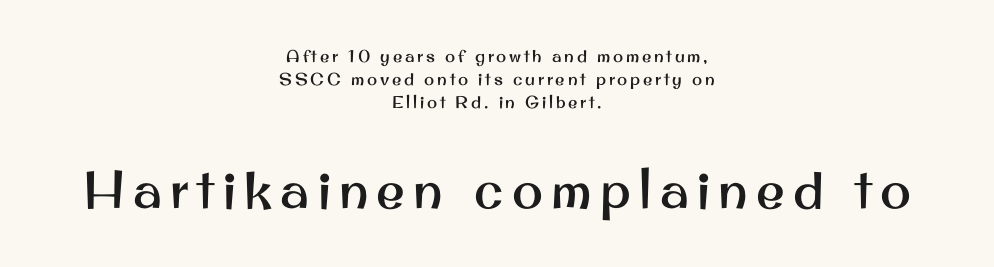
Scale increases going downward across the two blocks. The rag falls on both sides of this text block equally. Underlining? Definitely not there. The typography opts for an upright posture over an oblique one. This is sans-serif lettering, the kind often seen on screens and signage.
